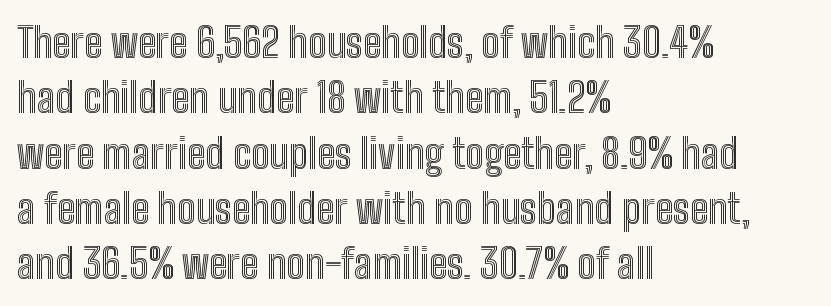
{"italic": "no", "width": "condensed", "x_height": "medium", "monospaced": "no", "underline": "no", "align": "left", "line_spacing": "normal", "line_spacing_ratio": 1.35, "letter_spacing": "normal", "letter_spacing_em": 0.0, "glyph_px": 41}
